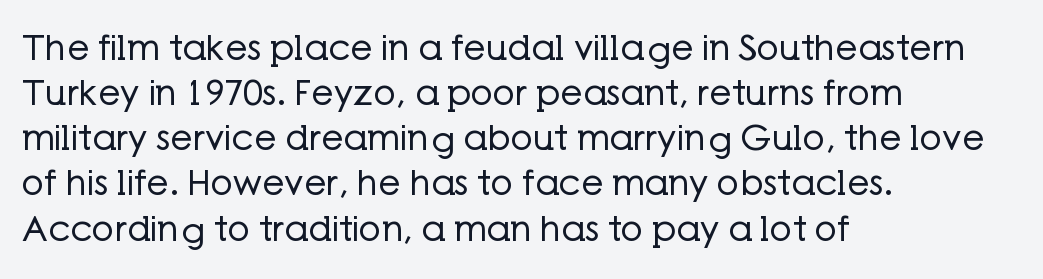
Q: Is the text bold? A: No.
Q: Is the text italic (slanted)? A: No, it is upright.
Q: Is the typeface a serif or a sans-serif typeface? A: Sans-serif.
Q: Is the text underlined? A: No.
Q: How is the paragraph aligned? A: Left-aligned.
Q: Is the spacing between letters normal or unusually wide? A: Normal.
Q: Is the spacing between lines tight, normal or loose? A: Normal.
Q: Width (condensed, normal, or wide)? A: Normal.
Q: Stroke contrast? A: Low.
Q: x-height? A: Medium.
Q: Monospaced? A: No.
